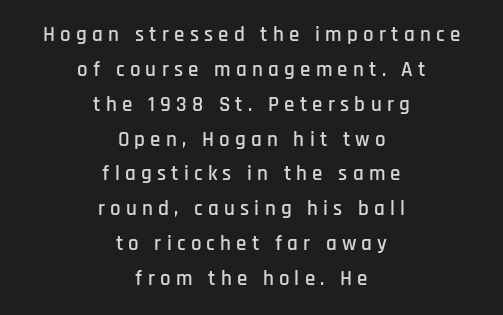
Q: Is the text italic (slanted)? A: No, it is upright.
Q: Is the text underlined? A: No.
Q: How is the paragraph aligned? A: Centered.
Q: Is the spacing between letters normal or unusually wide? A: Unusually wide.
Q: Is the spacing between lines tight, normal or loose? A: Normal.
